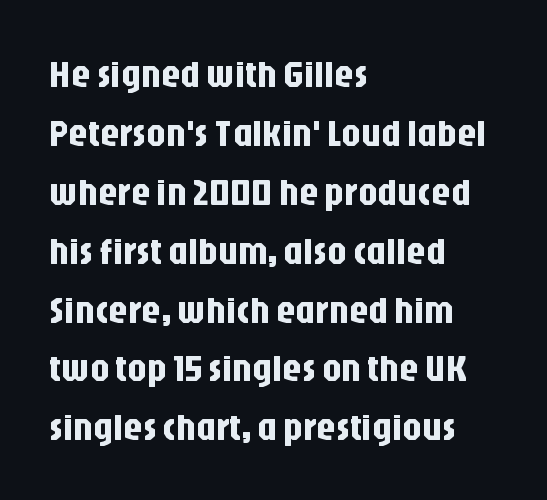
Compared with typical paragraphs, the rows here are spaced about the same. Type without underlining. What kind of face is this? One without serifs — a sans. Ordinary non-slanted type is in use. Horizontal alignment here is leftward, the default for most running prose.
